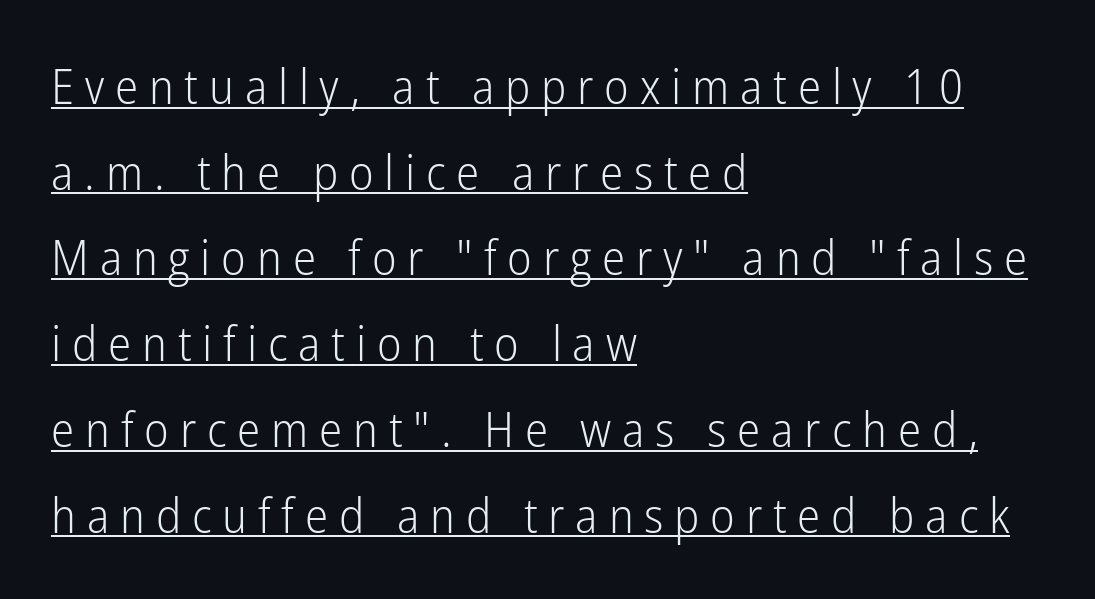
Each letter keeps its own natural width here, so spacing adapts to shape. Reading down the block, your eye returns to a fixed left position each line. You could only call the tracking loose — the letters float apart. The passage shown is underscored from start to finish.
